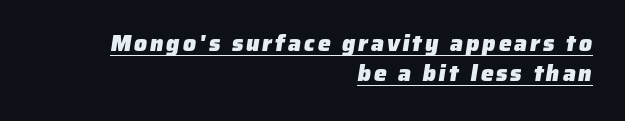
The image shows 23 px bold type; set right-aligned, normal line spacing (1.31x), underlined.
